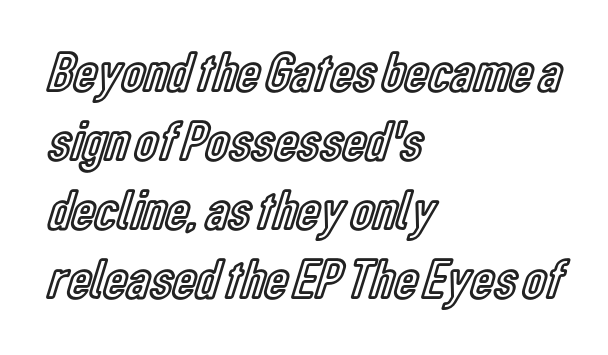
The image shows 57 px condensed type; set left-aligned, line spacing 1.21x, normal letter spacing, not underlined; a medium x-height.
